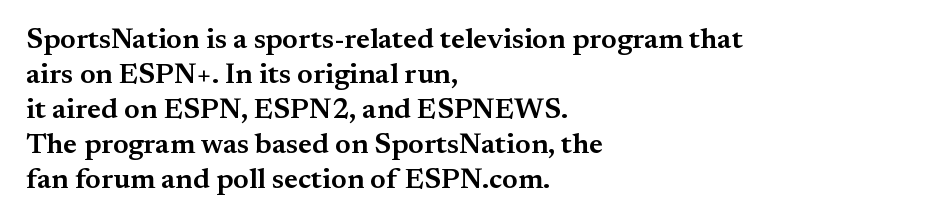
What stands out about the letter spacing? Nothing — it is the standard amount. These lines are set flush left with a ragged right edge. On the weight axis this lands at semibold, roughly 600. Underline: absent. Does the lettering tilt? It doesn't — this is upright. In terms of letterform style, serifs are clearly present.
